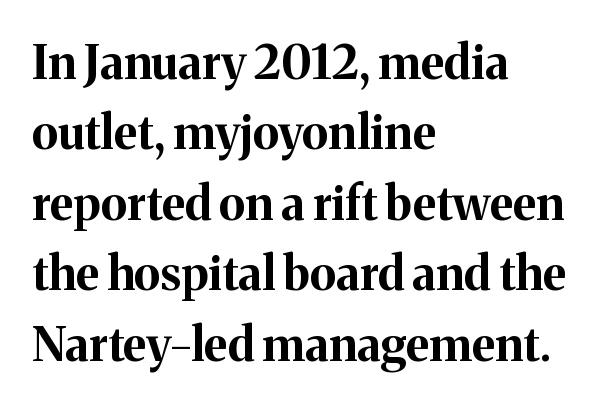
{"serif": "yes", "italic": "no", "bold": "yes", "weight": "bold", "width": "normal", "stroke_contrast": "medium", "x_height": "medium", "monospaced": "no", "underline": "no", "align": "left", "line_spacing": "normal", "line_spacing_ratio": 1.5, "letter_spacing": "normal", "letter_spacing_em": 0.0, "glyph_px": 47}
